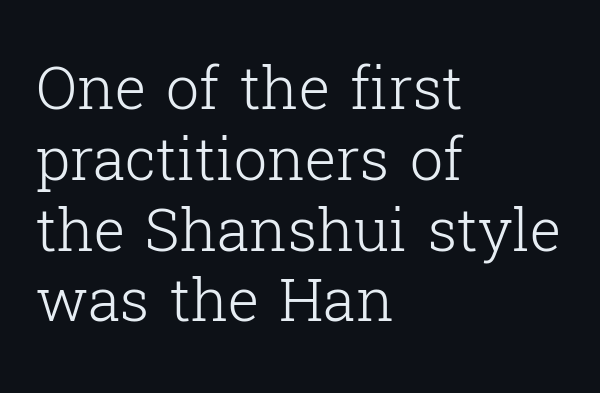
{"serif": "yes", "italic": "no", "bold": "no", "weight": "light", "width": "normal", "stroke_contrast": "low", "x_height": "medium", "monospaced": "no", "underline": "no", "align": "left", "line_spacing_ratio": 1.2, "letter_spacing": "normal", "letter_spacing_em": 0.0, "glyph_px": 59}
